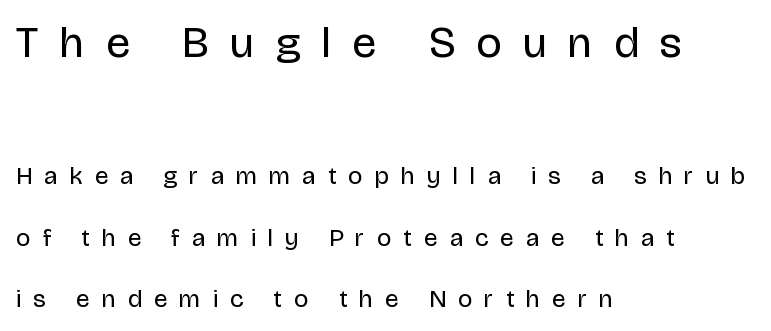
The image shows 44 px regular-weight sans-serif type, upright; set left-aligned, loose line spacing (2.47x), unusually wide letter spacing (+0.49 em), not underlined; the first (top) block is 1.76x larger; low stroke contrast and a large x-height.
